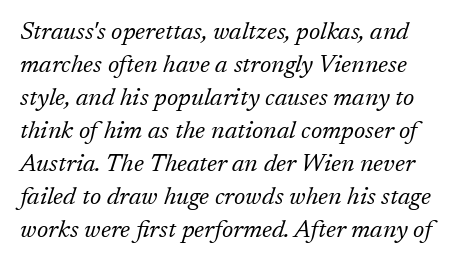
The letters sit at their default tracking, neither squeezed nor spread. Slant detected: the letters are inclined. A quiet, ordinary-to-light weight characterises the typeface. These lines stack with their left ends in a neat column. The rows are spaced the way most documents space them.
